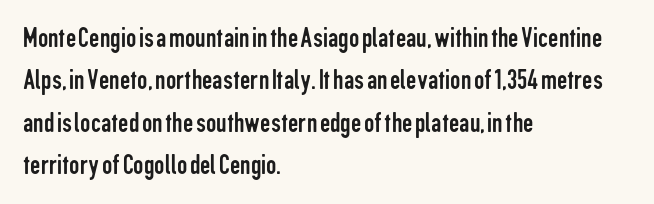
The weight tops out at a normal text grade. Only glyphs here, with clear space below each row. When letters stand straight like this, we call the style roman or upright. What's the leading like? Ordinary, nothing unusual. The type is set solid horizontally, with unmodified tracking. Look at the bottom of the vertical strokes: they stop flat, with no serifs.
